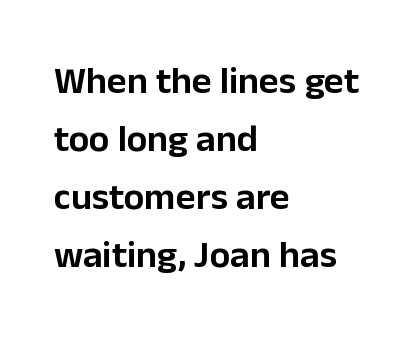
Tracking value appears to be zero — textbook default spacing. The letters carry no serifs — their stems end cleanly without finishing strokes. Regular leading. Check the space under the baseline: it is left empty. The lettering stays uniformly vertical, giving the passage a roman look.
